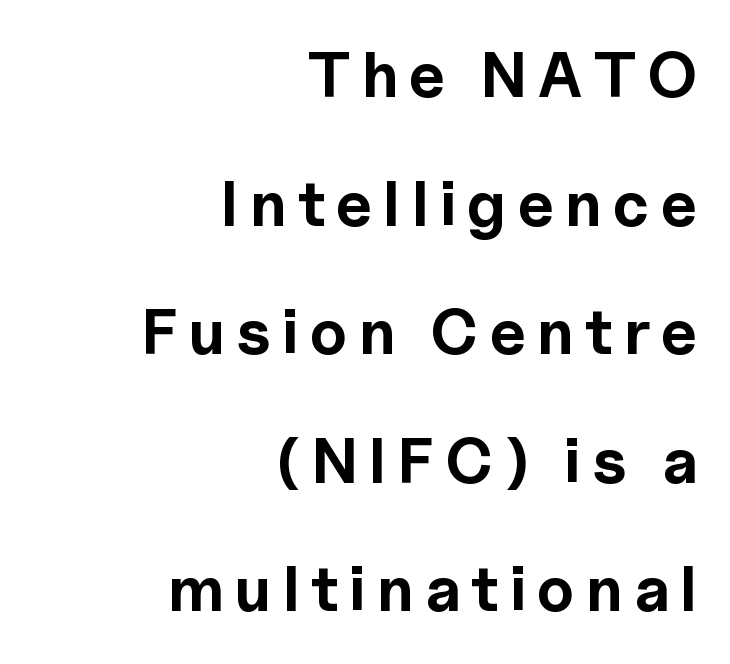
{"serif": "no", "italic": "no", "bold": "yes", "weight": "bold", "width": "normal", "x_height": "medium", "monospaced": "no", "underline": "no", "align": "right", "line_spacing": "loose", "line_spacing_ratio": 2.04, "glyph_px": 63}
